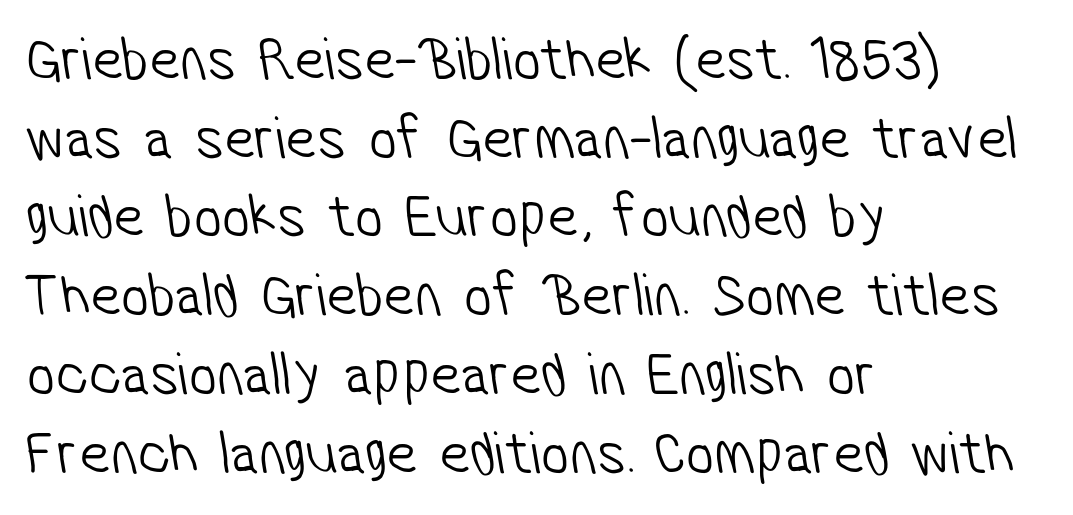
{"serif": "no", "bold": "no", "weight": "light", "width": "condensed", "stroke_contrast": "low", "x_height": "medium", "monospaced": "no", "underline": "no", "align": "left", "line_spacing": "normal", "line_spacing_ratio": 1.27, "letter_spacing": "normal", "letter_spacing_em": 0.0, "glyph_px": 62}
